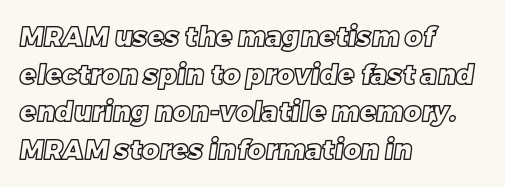
The image shows 27 px text type; set left-aligned, normal line spacing (1.39x), normal letter spacing, not underlined.
